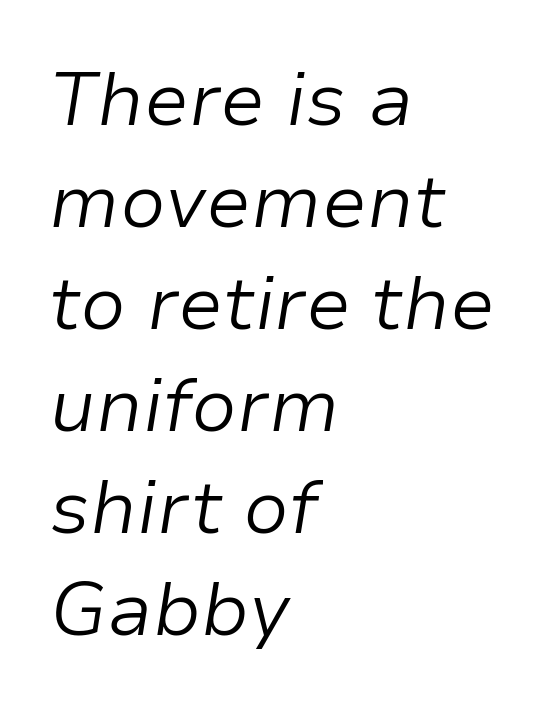
Is this a fixed-width face? No — the glyphs have proportional, varying widths. Evenly set lines give the paragraph a standard silhouette. The axis of the letterforms is tilted away from vertical. Every row of glyphs begins at an identical x-position on the left. Each word holds together tightly as a unit, with standard inter-letter gaps. No word sits above an underline.
